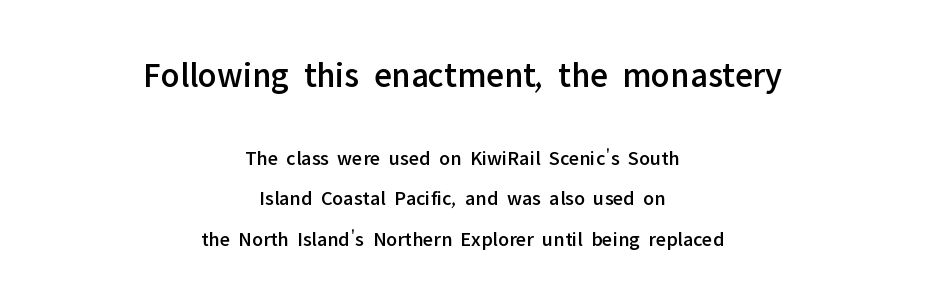
{"serif": "no", "italic": "no", "width": "normal", "stroke_contrast": "low", "x_height": "medium", "monospaced": "no", "underline": "no", "align": "center", "line_spacing": "loose", "line_spacing_ratio": 1.92, "letter_spacing": "normal", "letter_spacing_em": 0.0, "larger_block": "first", "size_ratio": 1.71, "glyph_px": 36}
